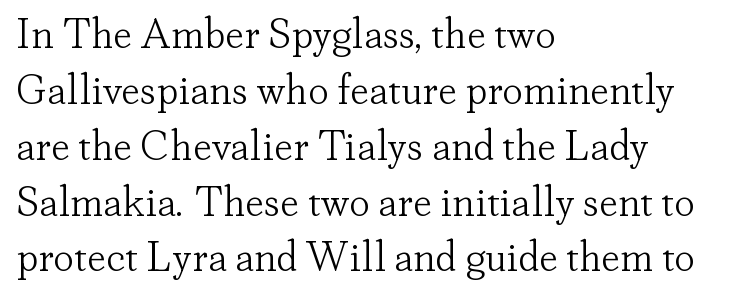
{"serif": "yes", "italic": "no", "bold": "no", "weight": "light", "width": "normal", "stroke_contrast": "low", "x_height": "small", "monospaced": "no", "underline": "no", "align": "left", "line_spacing": "normal", "line_spacing_ratio": 1.33, "letter_spacing": "normal", "letter_spacing_em": 0.0, "glyph_px": 42}
